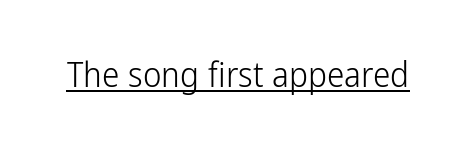
The image shows 35 px light, condensed sans-serif type, upright; set normal letter spacing, underlined; low stroke contrast and a medium x-height.
